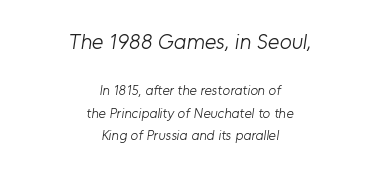
{"bold": "no", "underline": "no", "align": "center", "line_spacing": "normal", "line_spacing_ratio": 1.61, "letter_spacing": "normal", "letter_spacing_em": 0.0, "larger_block": "first", "size_ratio": 1.57, "glyph_px": 22}
